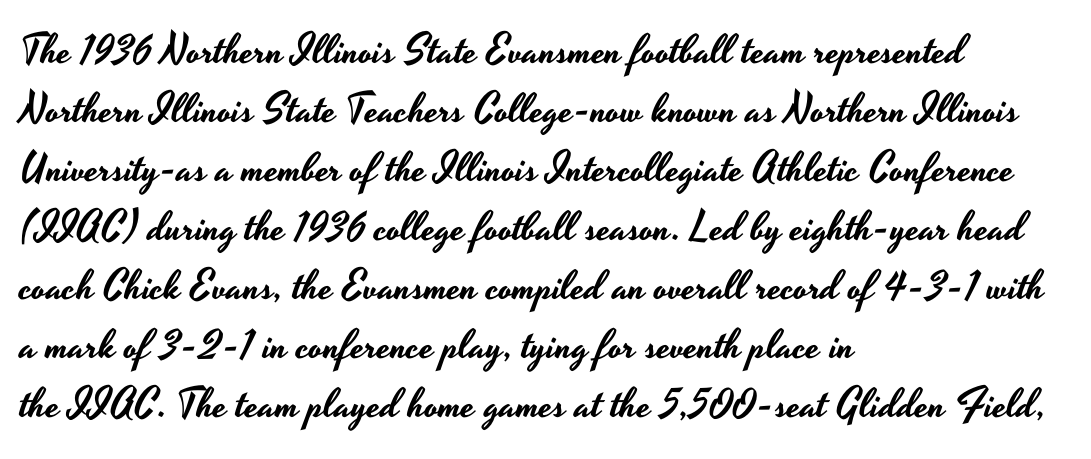
The image shows 41 px wide sans-serif type; set left-aligned, normal line spacing (1.44x), normal letter spacing, not underlined; low stroke contrast and a small x-height.
